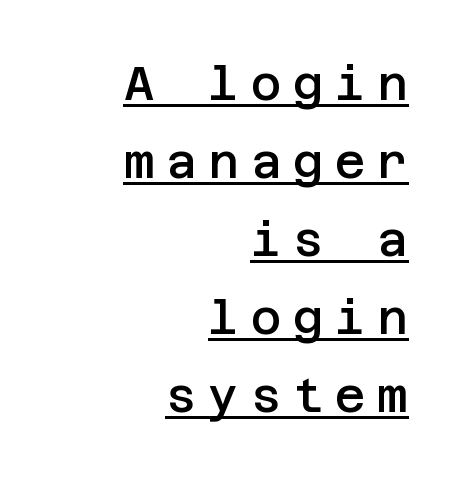
The rows are spaced the way most documents space them. Every letter is mildly thick-stroked: semibold rather than bold. What kind of face is this? One without serifs — a sans. The letters stand straight up with perfectly vertical stems. Every row of glyphs terminates at an identical x-position on the right.
